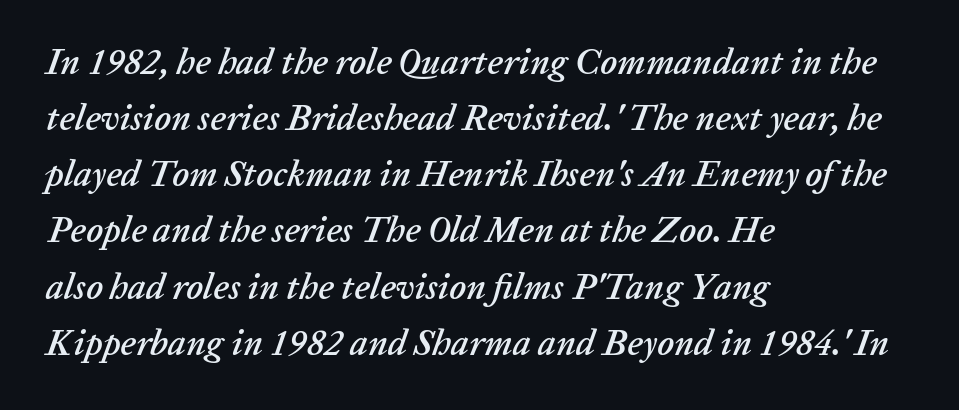
Any mark beneath the type? The region is blank. This sample uses an oblique cut, with every glyph tilted off the vertical. Where is the straight margin? On the left. The letters advance in unequal steps, a hallmark of proportional type.
